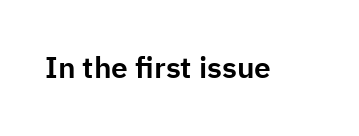
Rendered with straight, roman letterforms. Clear beneath every line of the passage. Short note: letters normally spaced. The letters advance in unequal steps, a hallmark of proportional type.
